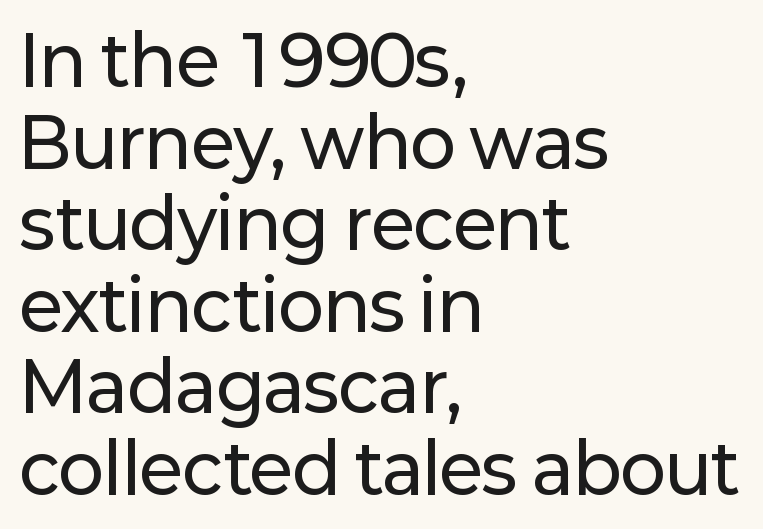
The image shows 68 px sans-serif type, upright; set left-aligned, line spacing 1.2x, normal letter spacing, not underlined; low stroke contrast and a medium x-height.
